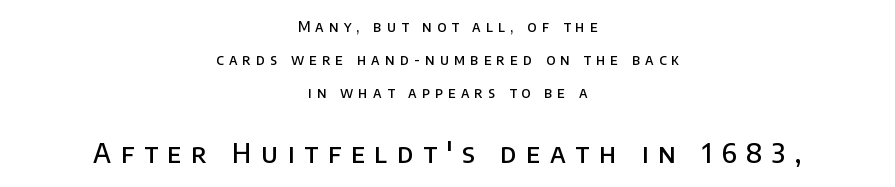
Is the block centered? Yes — each line is placed symmetrically about the middle. The designer gave the closing block more size than the opening block. The passage shown has open, widely tracked lettering throughout. Any mark beneath the type? The region is blank. Notice how the stems are strictly vertical — no italics here. The line-height multiplier appears high, well above default.
